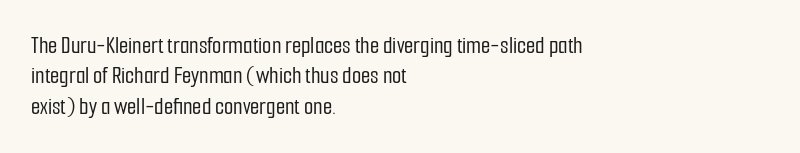
Q: Is the text italic (slanted)? A: No, it is upright.
Q: Is the text underlined? A: No.
Q: How is the paragraph aligned? A: Left-aligned.
Q: Is the spacing between letters normal or unusually wide? A: Normal.
Q: Is the spacing between lines tight, normal or loose? A: Normal.
